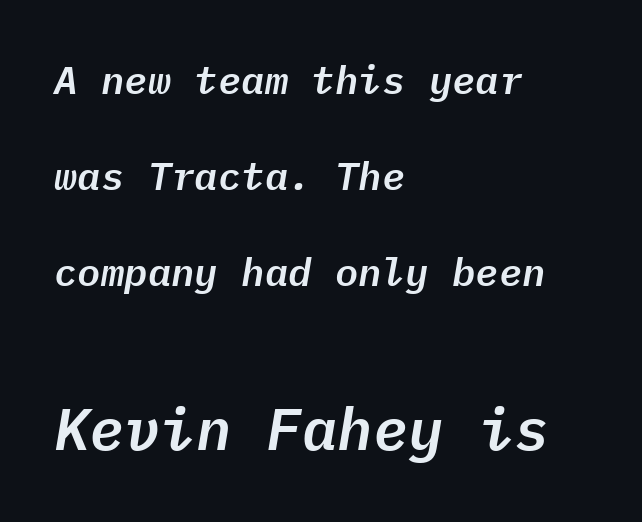
Q: Is the text italic (slanted)? A: Yes, it leans right by about 9 degrees.
Q: Is the text underlined? A: No.
Q: How is the paragraph aligned? A: Left-aligned.
Q: Is the spacing between letters normal or unusually wide? A: Normal.
Q: Is the spacing between lines tight, normal or loose? A: Loose.
Q: Which block of text is set in a larger size, the first (top) or the second (bottom)? A: The second (bottom) one.
Q: Width (condensed, normal, or wide)? A: Normal.
Q: Stroke contrast? A: Low.
Q: x-height? A: Medium.
Q: Monospaced? A: Yes.
